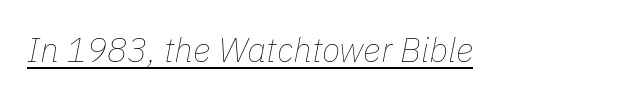
The image shows 34 px thin type, italic (leaning right); set normal letter spacing, underlined; low stroke contrast and a medium x-height.
